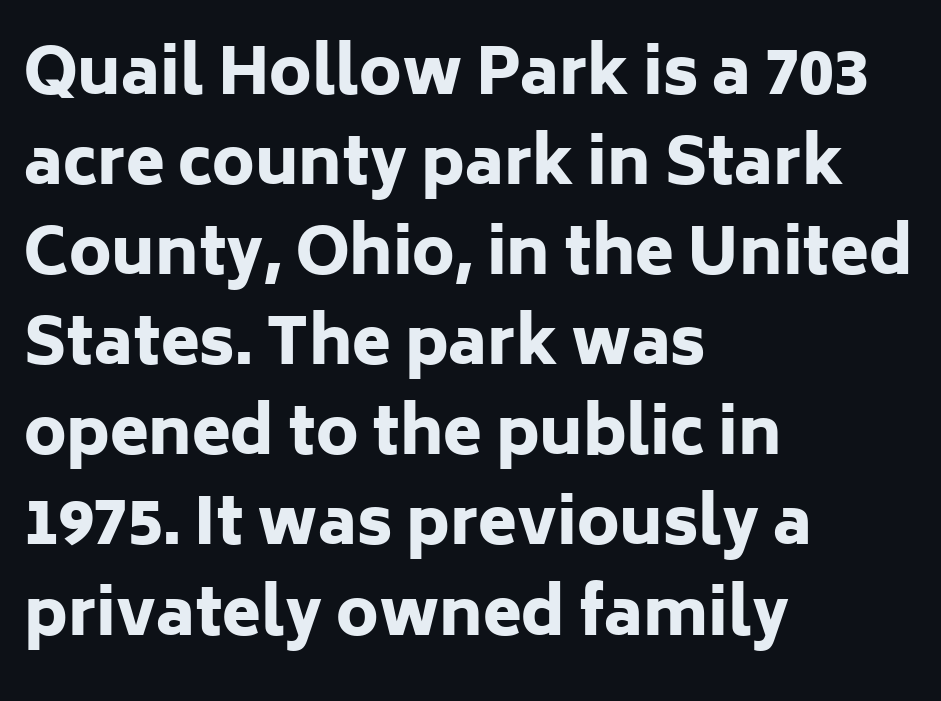
{"serif": "no", "italic": "no", "bold": "yes", "weight": "heavy", "width": "normal", "stroke_contrast": "low", "x_height": "medium", "monospaced": "no", "underline": "no", "align": "left", "line_spacing": "normal", "line_spacing_ratio": 1.43, "letter_spacing": "normal", "letter_spacing_em": 0.0, "glyph_px": 63}
